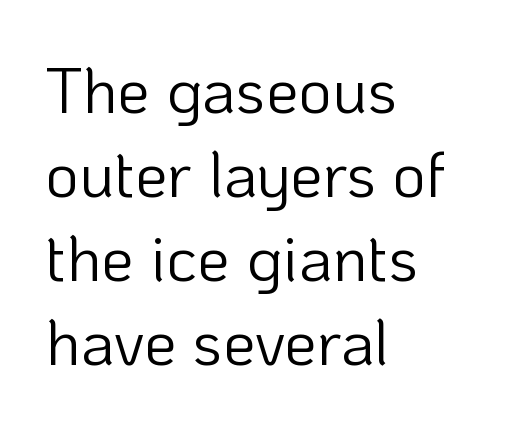
Q: Is the text bold? A: No.
Q: Is the text italic (slanted)? A: No, it is upright.
Q: Is the typeface a serif or a sans-serif typeface? A: Sans-serif.
Q: Is the text underlined? A: No.
Q: How is the paragraph aligned? A: Left-aligned.
Q: Is the spacing between letters normal or unusually wide? A: Normal.
Q: Is the spacing between lines tight, normal or loose? A: Normal.
Q: Width (condensed, normal, or wide)? A: Normal.
Q: Stroke contrast? A: Low.
Q: x-height? A: Medium.
Q: Monospaced? A: No.
